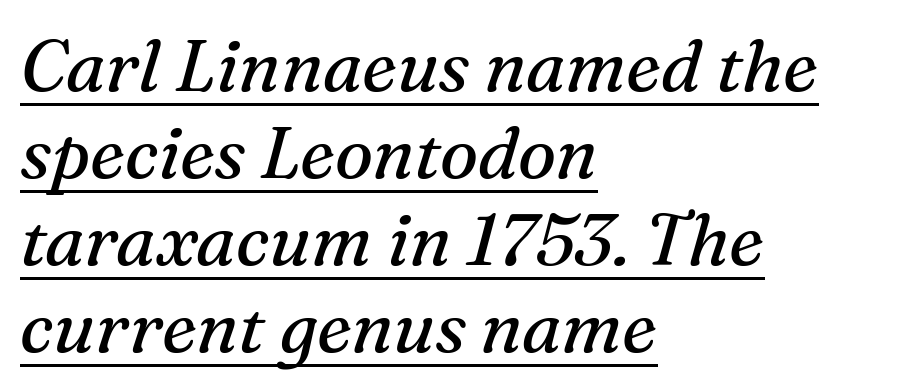
Character widths vary here, with narrow letters taking less room than wide ones. Nobody touched the tracking dial on this one. Is the type heavy? It reads as light-to-regular instead. Are there feet on the stems? There are — it's a serif. Designer's note — italics engaged.
